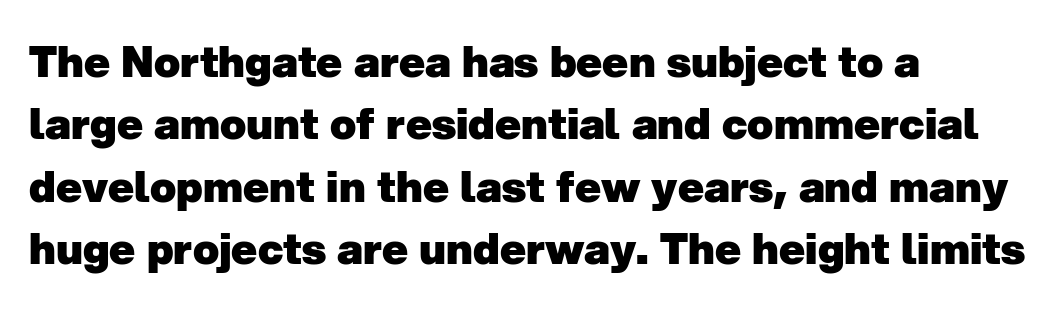
Q: Is the text bold? A: Yes.
Q: Is the typeface a serif or a sans-serif typeface? A: Sans-serif.
Q: Is the text underlined? A: No.
Q: How is the paragraph aligned? A: Left-aligned.
Q: Is the spacing between letters normal or unusually wide? A: Normal.
Q: Is the spacing between lines tight, normal or loose? A: Normal.
Q: Width (condensed, normal, or wide)? A: Normal.
Q: Stroke contrast? A: Low.
Q: x-height? A: Medium.
Q: Monospaced? A: No.
